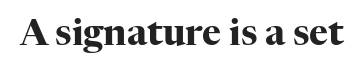
The image shows 36 px heavy serif type, upright; set normal letter spacing, not underlined; high stroke contrast and a medium x-height.
